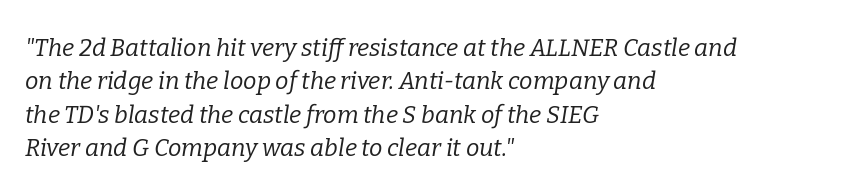
The gaps between neighbouring characters are ordinary and unremarkable. The lettering tilts uniformly, giving the passage an italic look. Short and long lines alike share a common starting point at left. Summary of vertical rhythm: regular, with standard interline spacing. The passage shown is not bold in any degree. The baseline area is clear.
